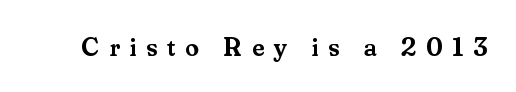
Q: Is the text bold? A: Semi-bold.
Q: Is the text italic (slanted)? A: No, it is upright.
Q: Is the text underlined? A: No.
Q: Is the spacing between letters normal or unusually wide? A: Unusually wide.
